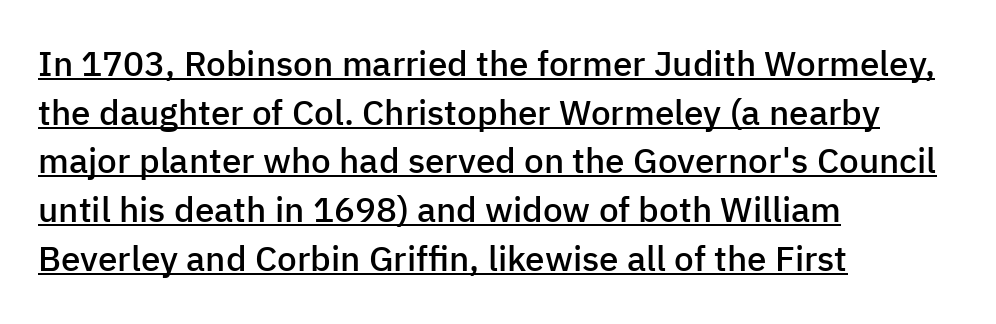
Q: Is the text bold? A: Semi-bold.
Q: Is the text italic (slanted)? A: No, it is upright.
Q: Is the typeface a serif or a sans-serif typeface? A: Sans-serif.
Q: Is the text underlined? A: Yes.
Q: How is the paragraph aligned? A: Left-aligned.
Q: Is the spacing between letters normal or unusually wide? A: Normal.
Q: Is the spacing between lines tight, normal or loose? A: Normal.
Q: Width (condensed, normal, or wide)? A: Normal.
Q: Stroke contrast? A: Low.
Q: x-height? A: Medium.
Q: Monospaced? A: No.
